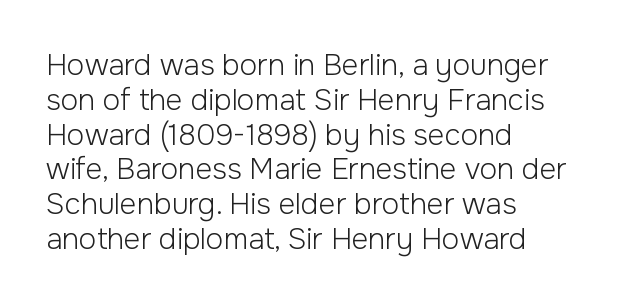
The image shows 29 px light sans-serif type, upright; set left-aligned, line spacing 1.2x, normal letter spacing, not underlined; low stroke contrast and a medium x-height.
